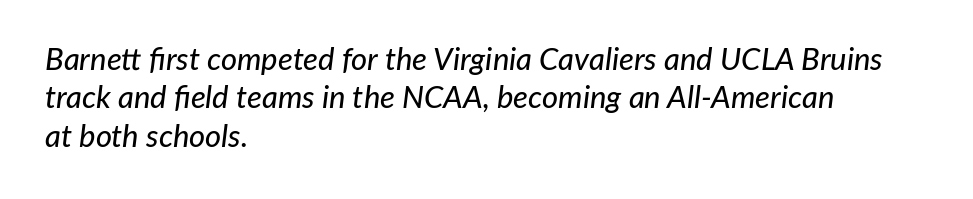
Q: Is the text italic (slanted)? A: Yes, it leans right by about 7 degrees.
Q: Is the text underlined? A: No.
Q: How is the paragraph aligned? A: Left-aligned.
Q: Is the spacing between letters normal or unusually wide? A: Normal.
Q: Width (condensed, normal, or wide)? A: Normal.
Q: Stroke contrast? A: Low.
Q: x-height? A: Medium.
Q: Monospaced? A: No.
